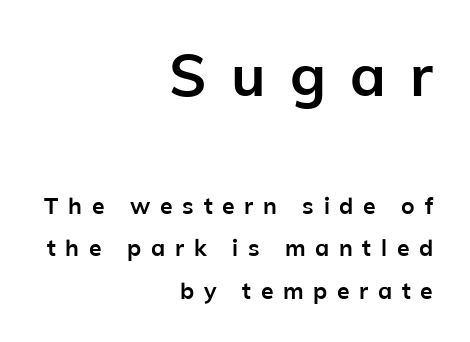
{"serif": "no", "italic": "no", "bold": "yes", "weight": "semibold", "width": "normal", "stroke_contrast": "low", "x_height": "medium", "monospaced": "no", "underline": "no", "align": "right", "line_spacing_ratio": 1.84, "letter_spacing": "wide", "letter_spacing_em": 0.42, "larger_block": "first", "size_ratio": 2.52, "glyph_px": 58}
